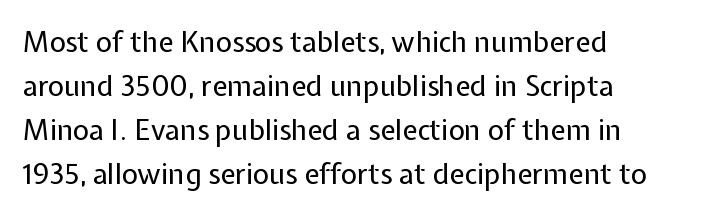
The image shows 28 px regular-weight sans-serif type, upright; set left-aligned, normal line spacing (1.57x), normal letter spacing, not underlined; low stroke contrast and a medium x-height.
